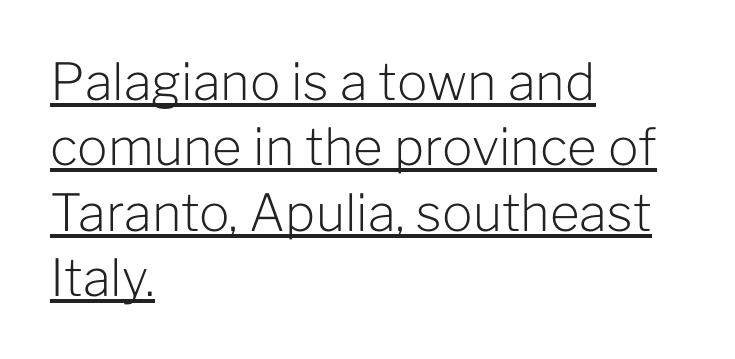
The paragraph shown leans on its left margin. Proportional: the letters do not fall into vertical columns. The type family on display is of the sans-serif kind. Letters have the restrained weight of plain body copy at most. Summary of vertical rhythm: regular, with standard interline spacing. Has an underline been added? It has.
